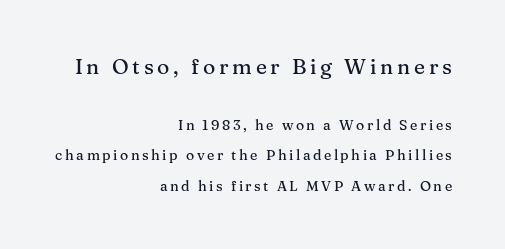
Q: Is the text italic (slanted)? A: No, it is upright.
Q: Is the text underlined? A: No.
Q: How is the paragraph aligned? A: Right-aligned.
Q: Is the spacing between lines tight, normal or loose? A: Loose.
Q: Which block of text is set in a larger size, the first (top) or the second (bottom)? A: The first (top) one.
